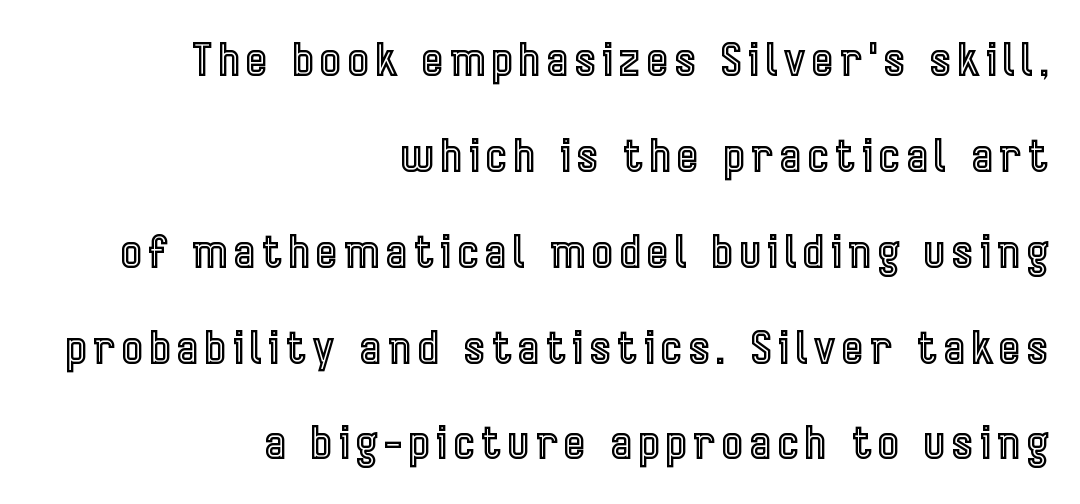
The image shows 45 px condensed type, upright; set right-aligned, loose line spacing (2.13x), not underlined; a medium x-height.
